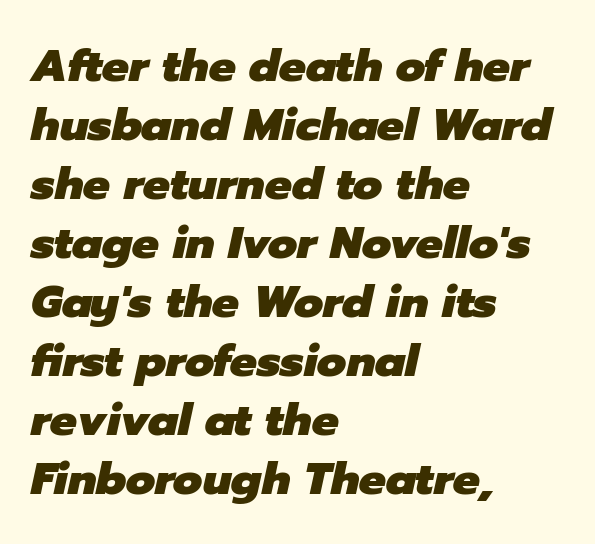
{"italic": "yes", "lean": "right", "slant_degrees": 12, "bold": "yes", "weight": "heavy", "width": "normal", "stroke_contrast": "low", "x_height": "medium", "monospaced": "no", "underline": "no", "align": "left", "line_spacing": "normal", "line_spacing_ratio": 1.31, "letter_spacing": "normal", "letter_spacing_em": 0.0, "glyph_px": 45}
